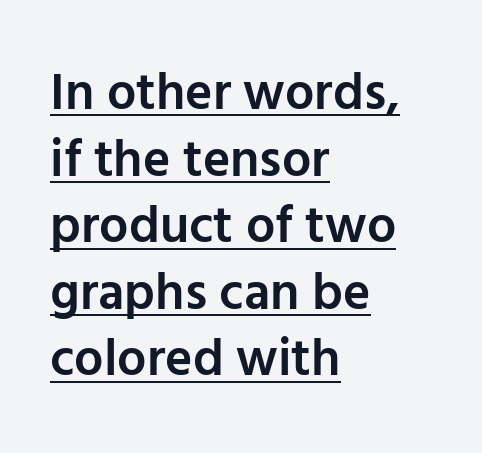
{"serif": "no", "italic": "no", "bold": "semi", "weight": "semibold", "width": "normal", "stroke_contrast": "low", "x_height": "medium", "monospaced": "no", "underline": "yes", "align": "left", "line_spacing": "normal", "line_spacing_ratio": 1.28, "letter_spacing": "normal", "letter_spacing_em": 0.0, "glyph_px": 52}
